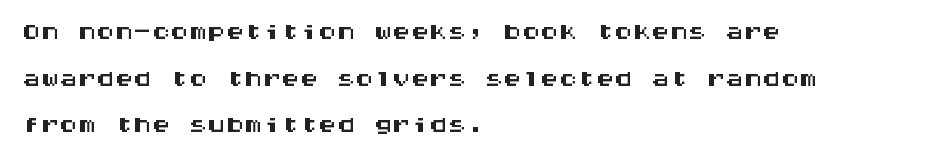
The passage shown is typeset with a sans-serif family. Posture: vertical. Caption: multi-line text, flush left, ragged right. Is this a fixed-width face? Yes — each glyph sits in an identical cell. Each word holds together tightly as a unit, with standard inter-letter gaps. Summary of vertical rhythm: regular, with standard interline spacing.
